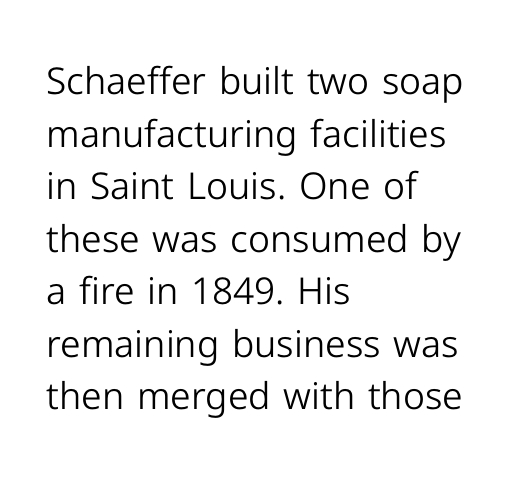
Compared with a typical body face, this is equally light or lighter still. These lines sit exactly where default settings would place them. The space beneath each line is pristine and unruled. If you drew a line through each stem, it would be perfectly vertical. All the whitespace from short lines collects on the right. The letters advance in unequal steps, a hallmark of proportional type.
